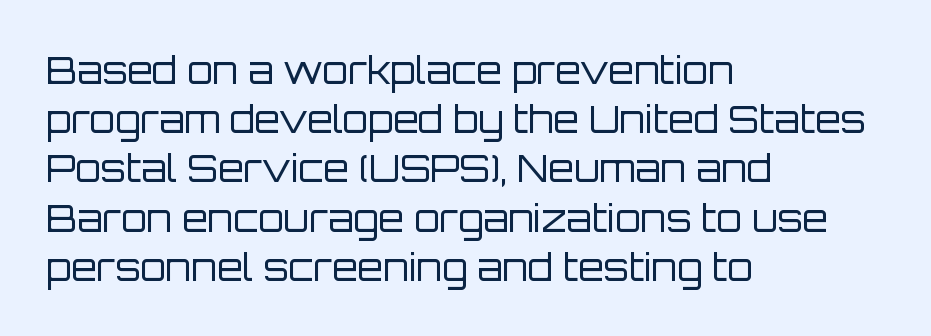
Q: Is the text bold? A: No.
Q: Is the text italic (slanted)? A: No, it is upright.
Q: Is the typeface a serif or a sans-serif typeface? A: Sans-serif.
Q: Is the text underlined? A: No.
Q: How is the paragraph aligned? A: Left-aligned.
Q: Is the spacing between letters normal or unusually wide? A: Normal.
Q: Is the spacing between lines tight, normal or loose? A: Normal.
Q: Width (condensed, normal, or wide)? A: Normal.
Q: Stroke contrast? A: Low.
Q: x-height? A: Large.
Q: Monospaced? A: No.
